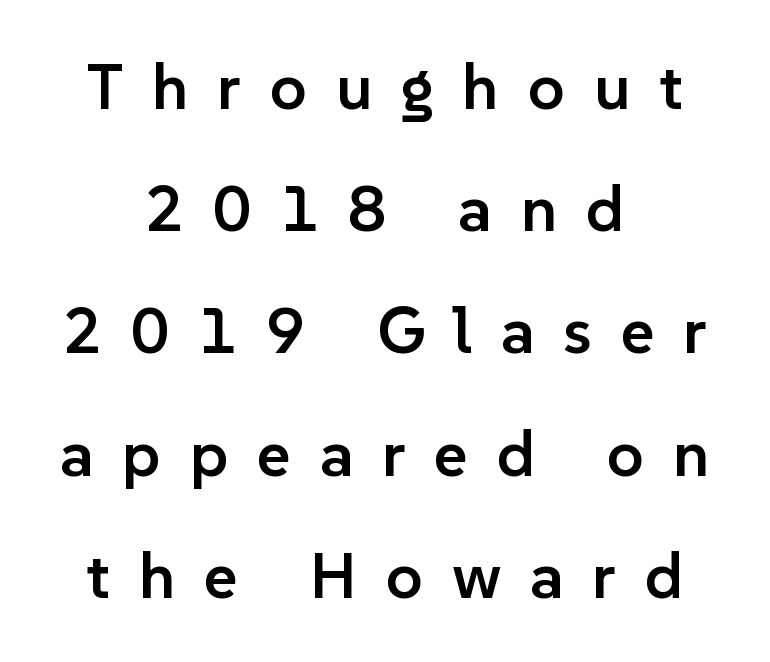
A centered setting, common on invitations and titles, is used for this passage. The letters advance in unequal steps, a hallmark of proportional type. Underlining? Definitely not there. The font is running at a semibold setting, under full bold. The glyphs in this specimen are sans serif. What stands out about the letter spacing? Its width — letters are far apart.
